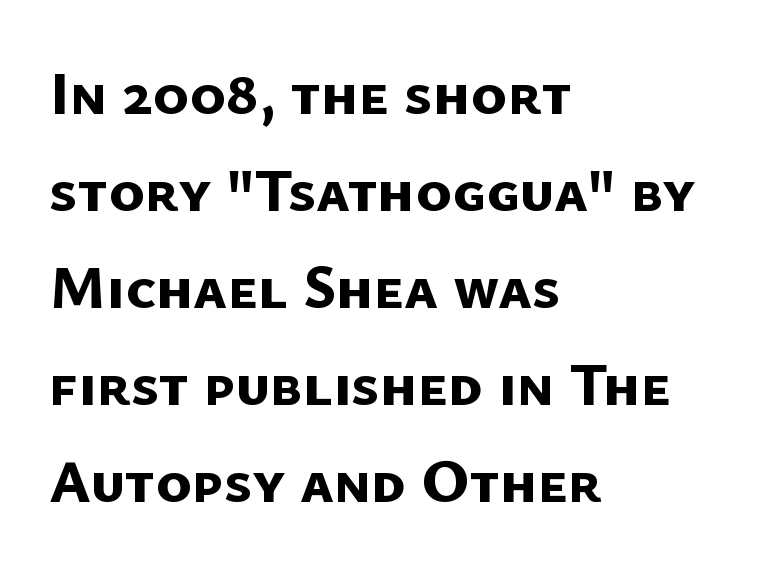
Q: Is the text bold? A: Yes.
Q: Is the typeface a serif or a sans-serif typeface? A: Sans-serif.
Q: Is the text underlined? A: No.
Q: How is the paragraph aligned? A: Left-aligned.
Q: Is the spacing between letters normal or unusually wide? A: Normal.
Q: Is the spacing between lines tight, normal or loose? A: Normal.
Q: Width (condensed, normal, or wide)? A: Normal.
Q: Stroke contrast? A: Low.
Q: x-height? A: Medium.
Q: Monospaced? A: No.
